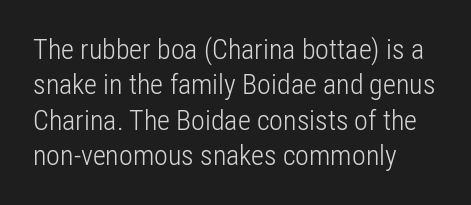
The image shows 28 px light, condensed sans-serif type, upright; set left-aligned, normal line spacing (1.26x), normal letter spacing, not underlined; low stroke contrast and a medium x-height.
